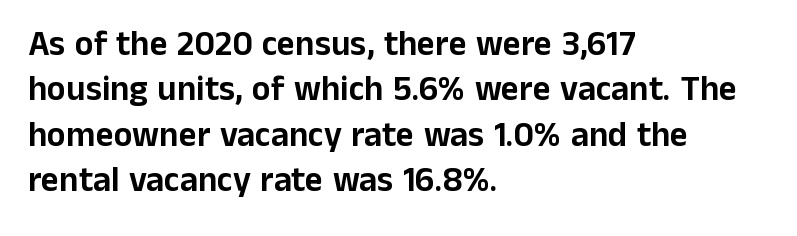
Q: Is the text italic (slanted)? A: No, it is upright.
Q: Is the typeface a serif or a sans-serif typeface? A: Sans-serif.
Q: Is the text underlined? A: No.
Q: How is the paragraph aligned? A: Left-aligned.
Q: Is the spacing between letters normal or unusually wide? A: Normal.
Q: Is the spacing between lines tight, normal or loose? A: Normal.
Q: Width (condensed, normal, or wide)? A: Normal.
Q: Stroke contrast? A: Low.
Q: x-height? A: Medium.
Q: Monospaced? A: No.
